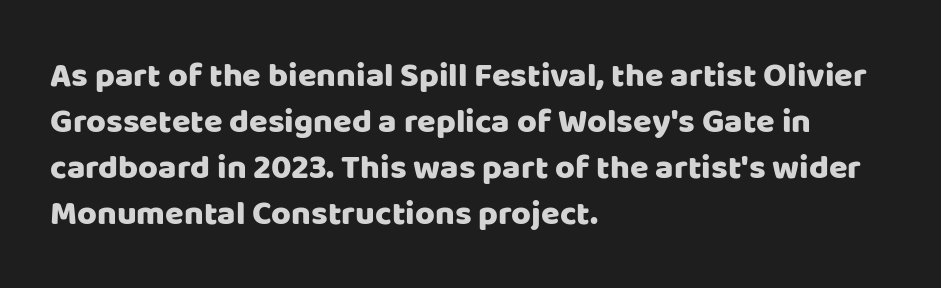
Unmarked baselines from the first word to the last. Line starts are locked; line ends wander. Vertically, the passage feels balanced, rows spaced as you'd expect. This rendering leaves character spacing at its baseline value. Here the designer chose a conventional face with non-uniform glyph widths.
